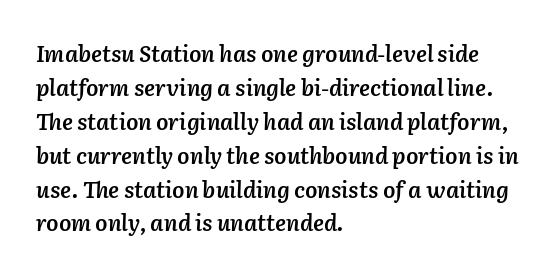
Q: Is the text bold? A: Semi-bold.
Q: Is the text italic (slanted)? A: Yes, it leans right by about 2 degrees.
Q: Is the text underlined? A: No.
Q: How is the paragraph aligned? A: Left-aligned.
Q: Is the spacing between letters normal or unusually wide? A: Normal.
Q: Is the spacing between lines tight, normal or loose? A: Normal.
